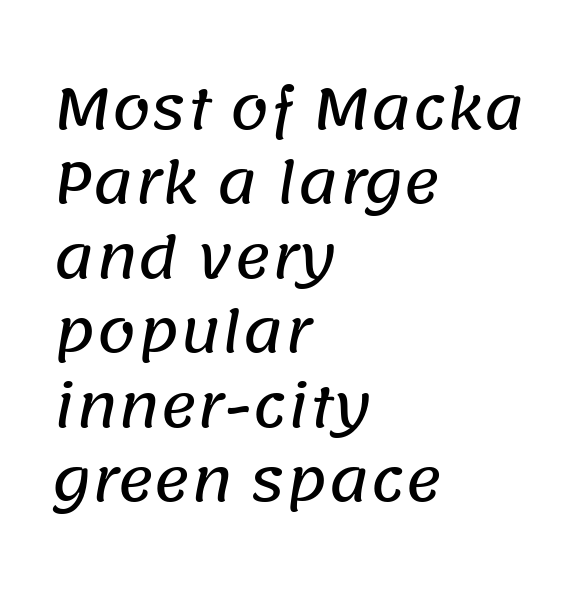
Q: Is the typeface a serif or a sans-serif typeface? A: Sans-serif.
Q: Is the text underlined? A: No.
Q: How is the paragraph aligned? A: Left-aligned.
Q: Is the spacing between letters normal or unusually wide? A: Normal.
Q: Is the spacing between lines tight, normal or loose? A: Normal.
Q: Width (condensed, normal, or wide)? A: Normal.
Q: Stroke contrast? A: Low.
Q: x-height? A: Large.
Q: Monospaced? A: No.
